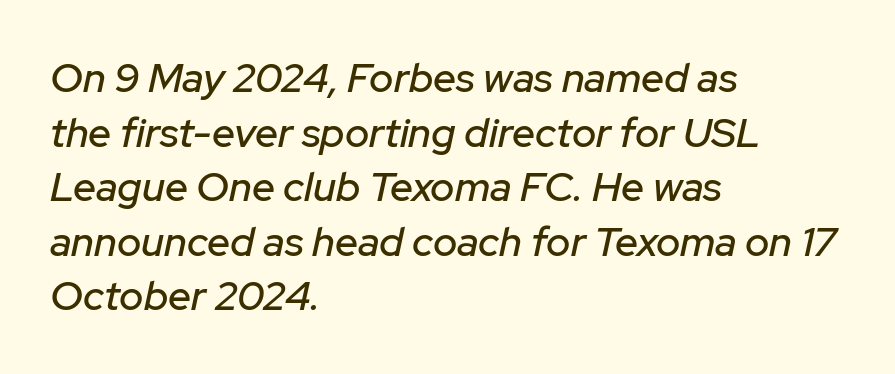
Q: Is the text italic (slanted)? A: Yes, it leans right by about 12 degrees.
Q: Is the text underlined? A: No.
Q: How is the paragraph aligned? A: Left-aligned.
Q: Is the spacing between letters normal or unusually wide? A: Normal.
Q: Is the spacing between lines tight, normal or loose? A: Normal.
Q: Width (condensed, normal, or wide)? A: Normal.
Q: Stroke contrast? A: Low.
Q: x-height? A: Medium.
Q: Monospaced? A: No.
